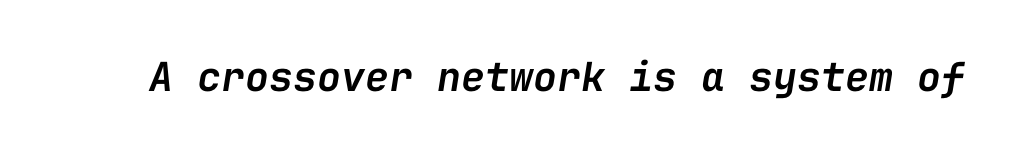
The image shows 40 px semibold type, italic (leaning right), monospaced; set normal letter spacing, not underlined; low stroke contrast and a medium x-height.
